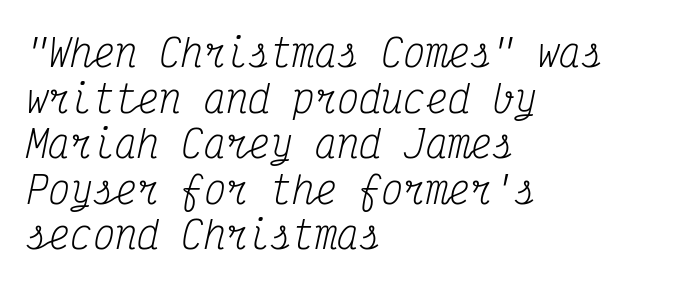
The rendering uses typewriter-style spacing with identical character cells. Nobody touched the tracking dial on this one. Slanted lettering throughout. Underlining? Definitely not there. Heft: none added — not bold.
